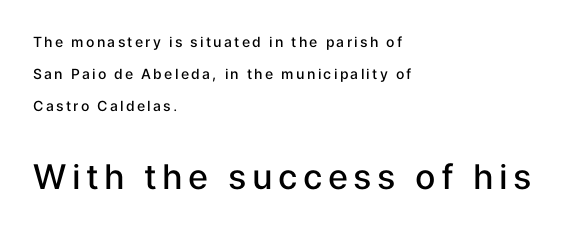
This is moderately heavy type, rendered in semibold. Do the letters lean? They stand straight. The space beneath each line is pristine and unruled. The rag falls on the right side of this text block. This sample has the flowing, uneven cadence of proportional lettering. The vertical gap from one line to the next is large.
